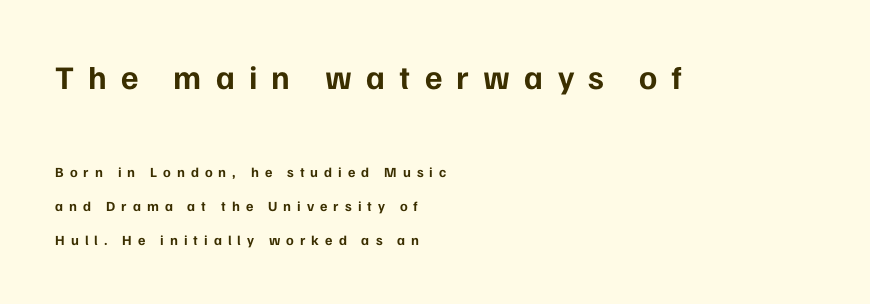
Q: Is the text bold? A: Yes.
Q: Is the text italic (slanted)? A: No, it is upright.
Q: Is the typeface a serif or a sans-serif typeface? A: Sans-serif.
Q: Is the text underlined? A: No.
Q: How is the paragraph aligned? A: Left-aligned.
Q: Is the spacing between letters normal or unusually wide? A: Unusually wide.
Q: Is the spacing between lines tight, normal or loose? A: Loose.
Q: Which block of text is set in a larger size, the first (top) or the second (bottom)? A: The first (top) one.
Q: Width (condensed, normal, or wide)? A: Normal.
Q: Stroke contrast? A: Low.
Q: x-height? A: Medium.
Q: Monospaced? A: No.
